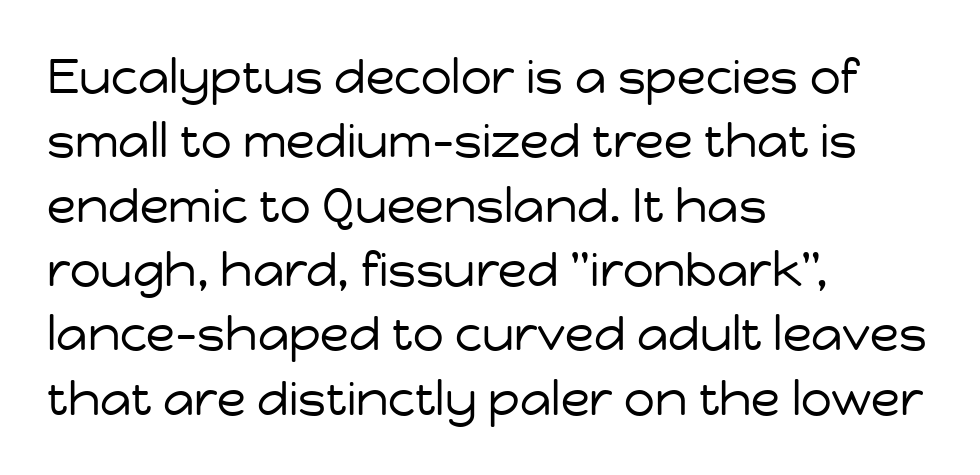
Q: Is the text bold? A: No.
Q: Is the text italic (slanted)? A: No, it is upright.
Q: Is the typeface a serif or a sans-serif typeface? A: Sans-serif.
Q: Is the text underlined? A: No.
Q: How is the paragraph aligned? A: Left-aligned.
Q: Is the spacing between letters normal or unusually wide? A: Normal.
Q: Is the spacing between lines tight, normal or loose? A: Normal.
Q: Width (condensed, normal, or wide)? A: Normal.
Q: Stroke contrast? A: Low.
Q: x-height? A: Medium.
Q: Monospaced? A: No.
